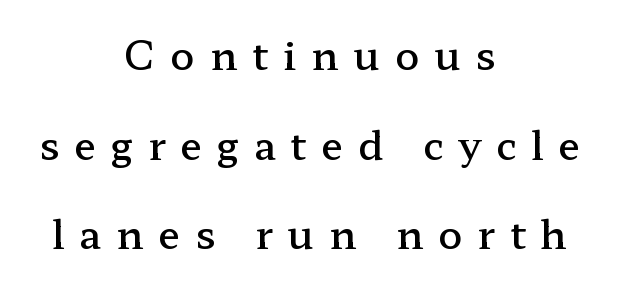
The image shows 40 px semibold, wide serif type, upright; set centered, loose line spacing (2.24x), unusually wide letter spacing (+0.37 em), not underlined; low stroke contrast and a medium x-height.
